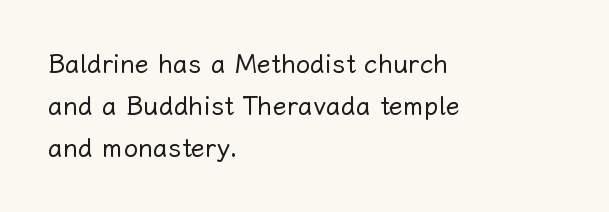
One-word summary of the alignment: left. This rendering leaves character spacing at its baseline value. This is not heavy type; no bold has been used. What's the leading like? Ordinary, nothing unusual. Descenders are the only things crossing below the line. The letters stand straight up with perfectly vertical stems.
